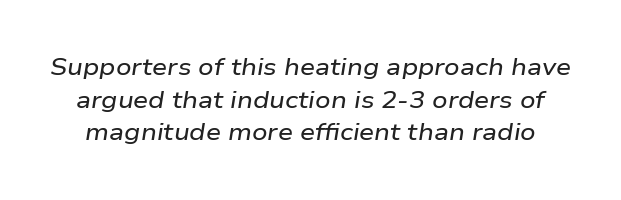
Q: Is the text italic (slanted)? A: Yes, it leans right by about 9 degrees.
Q: Is the text underlined? A: No.
Q: Is the spacing between letters normal or unusually wide? A: Normal.
Q: Is the spacing between lines tight, normal or loose? A: Normal.
